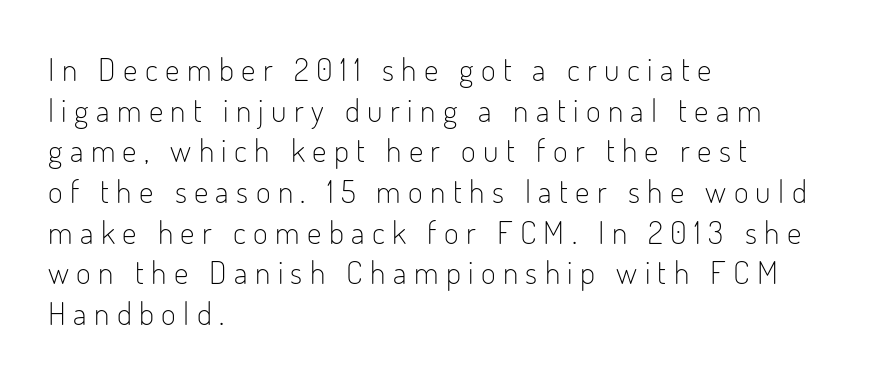
No word sits above an underline. Ink coverage per letter is moderate at most. Is there any slant? The stems are plumb. Is this a fixed-width face? No — the glyphs have proportional, varying widths.
